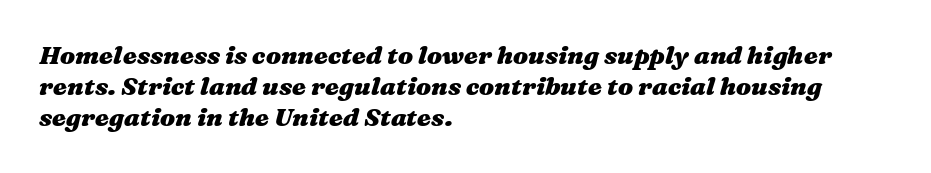
{"italic": "yes", "lean": "right", "slant_degrees": 16, "bold": "yes", "underline": "no", "align": "left", "line_spacing": "normal", "line_spacing_ratio": 1.25, "letter_spacing": "normal", "letter_spacing_em": 0.0, "glyph_px": 25}
